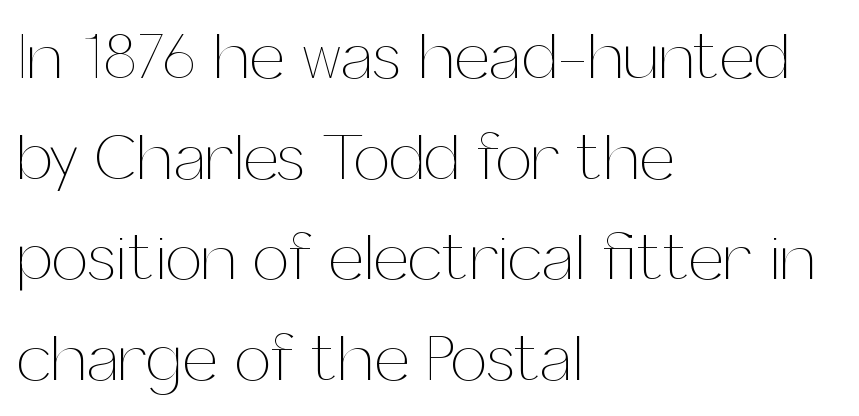
The image shows 65 px thin type, upright; set left-aligned, normal line spacing (1.55x), normal letter spacing, not underlined; medium stroke contrast and a medium x-height.
